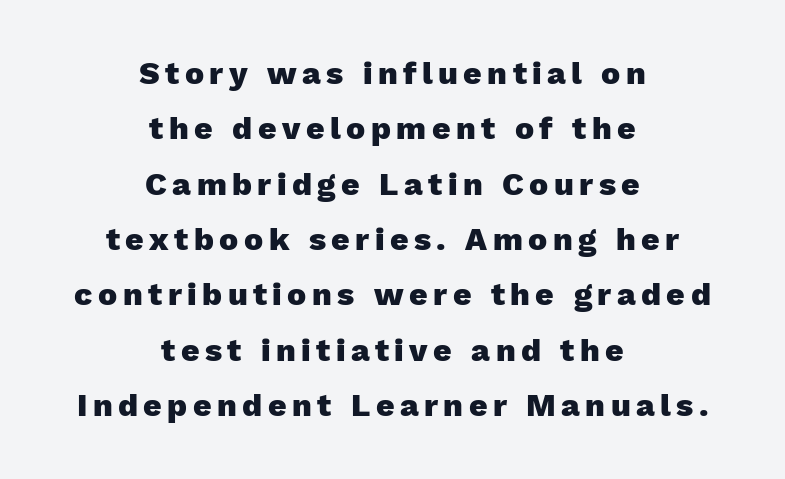
Q: Is the text bold? A: Yes.
Q: Is the text italic (slanted)? A: No, it is upright.
Q: Is the typeface a serif or a sans-serif typeface? A: Sans-serif.
Q: Is the text underlined? A: No.
Q: How is the paragraph aligned? A: Centered.
Q: Width (condensed, normal, or wide)? A: Normal.
Q: Stroke contrast? A: Low.
Q: x-height? A: Medium.
Q: Monospaced? A: No.
